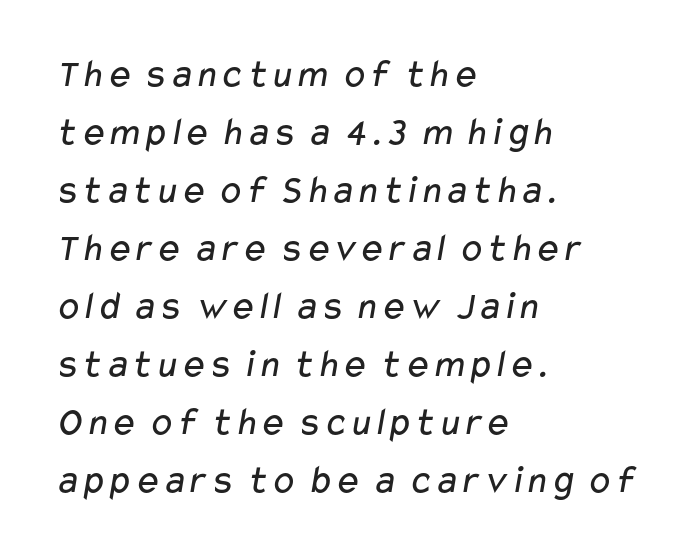
Q: Is the text bold? A: No.
Q: Is the typeface a serif or a sans-serif typeface? A: Sans-serif.
Q: Is the text underlined? A: No.
Q: How is the paragraph aligned? A: Left-aligned.
Q: Is the spacing between letters normal or unusually wide? A: Normal.
Q: Is the spacing between lines tight, normal or loose? A: Normal.
Q: Width (condensed, normal, or wide)? A: Wide.
Q: Stroke contrast? A: Low.
Q: x-height? A: Medium.
Q: Monospaced? A: No.
